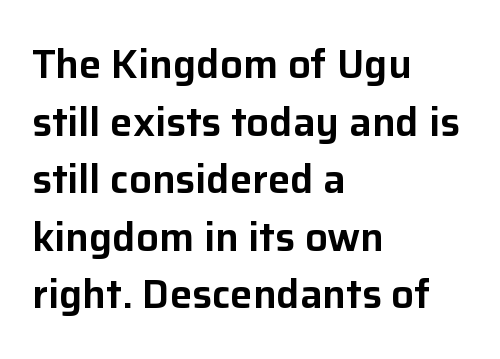
The image shows 40 px sans-serif type, upright; set left-aligned, normal line spacing (1.44x), normal letter spacing, not underlined; low stroke contrast and a medium x-height.
